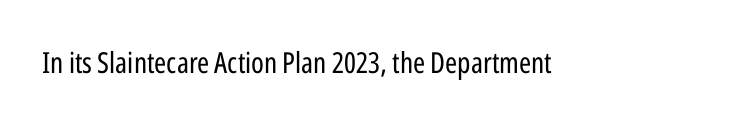
{"serif": "no", "italic": "no", "bold": "no", "weight": "regular", "width": "condensed", "stroke_contrast": "low", "x_height": "medium", "monospaced": "no", "underline": "no", "letter_spacing": "normal", "letter_spacing_em": 0.0, "glyph_px": 29}
